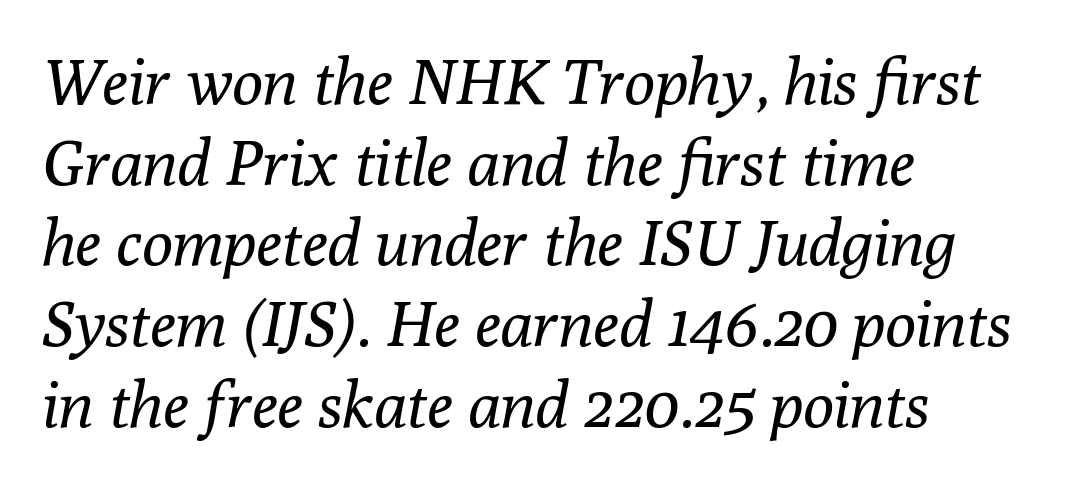
The rendering uses natural spacing where letterforms have individual widths. The zone under the glyphs is completely vacant. The leading is moderate, giving the passage an even texture. The weight tops out at a normal text grade. Italic: yes, the glyphs are oblique.
